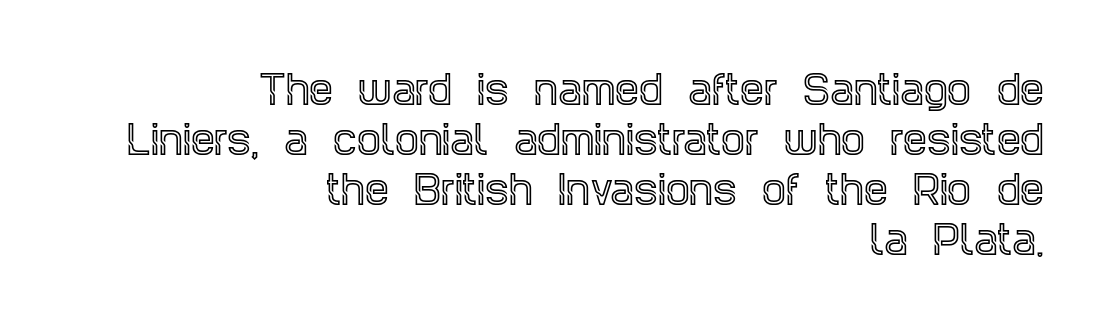
{"serif": "yes", "italic": "no", "width": "condensed", "x_height": "large", "monospaced": "no", "underline": "no", "align": "right", "line_spacing": "normal", "line_spacing_ratio": 1.32, "letter_spacing": "normal", "letter_spacing_em": 0.0, "glyph_px": 38}
